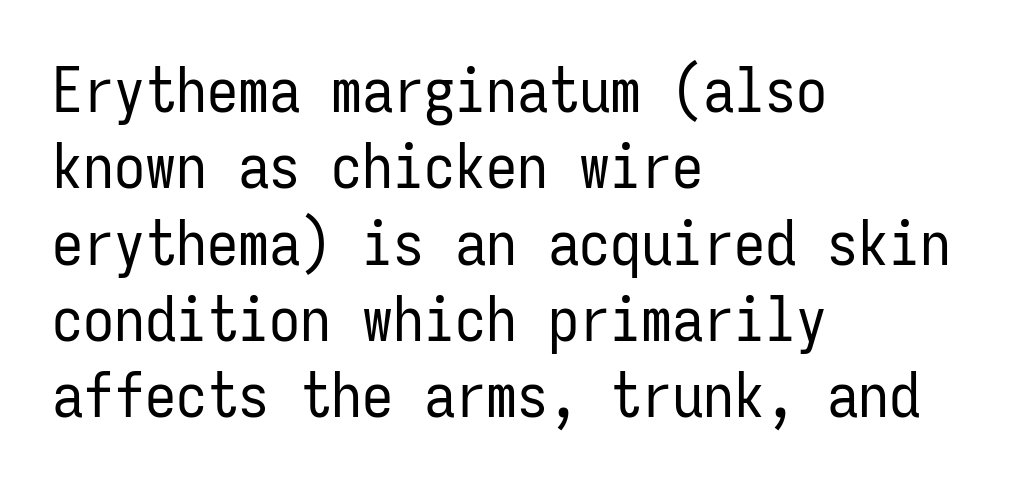
Q: Is the text bold? A: No.
Q: Is the text italic (slanted)? A: No, it is upright.
Q: Is the typeface a serif or a sans-serif typeface? A: Sans-serif.
Q: Is the text underlined? A: No.
Q: How is the paragraph aligned? A: Left-aligned.
Q: Is the spacing between letters normal or unusually wide? A: Normal.
Q: Width (condensed, normal, or wide)? A: Condensed.
Q: Stroke contrast? A: Low.
Q: x-height? A: Medium.
Q: Monospaced? A: Yes.
